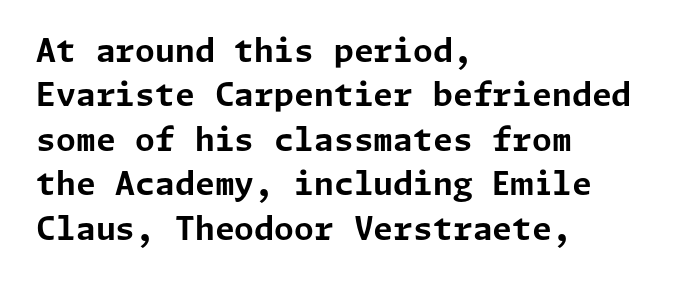
{"serif": "no", "italic": "no", "bold": "yes", "weight": "bold", "width": "normal", "stroke_contrast": "low", "x_height": "medium", "underline": "no", "align": "left", "line_spacing": "normal", "line_spacing_ratio": 1.39, "letter_spacing": "normal", "letter_spacing_em": 0.0, "glyph_px": 32}
